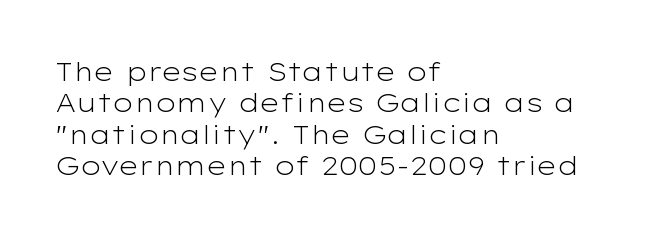
Q: Is the text bold? A: No.
Q: Is the text italic (slanted)? A: No, it is upright.
Q: Is the text underlined? A: No.
Q: How is the paragraph aligned? A: Left-aligned.
Q: Is the spacing between letters normal or unusually wide? A: Normal.
